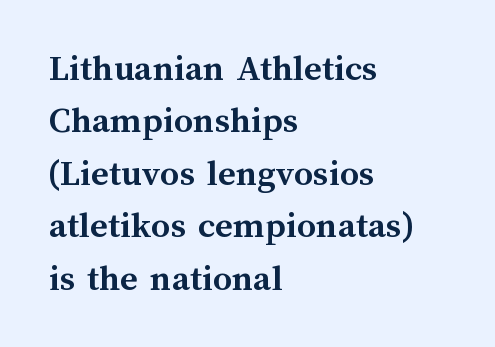
Q: Is the text bold? A: Yes.
Q: Is the text italic (slanted)? A: No, it is upright.
Q: Is the text underlined? A: No.
Q: How is the paragraph aligned? A: Left-aligned.
Q: Is the spacing between letters normal or unusually wide? A: Normal.
Q: Is the spacing between lines tight, normal or loose? A: Normal.
Q: Width (condensed, normal, or wide)? A: Normal.
Q: Stroke contrast? A: Medium.
Q: x-height? A: Medium.
Q: Monospaced? A: No.
